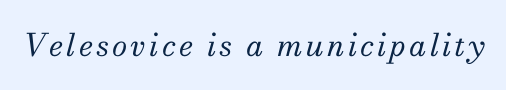
{"serif": "yes", "italic": "yes", "lean": "right", "slant_degrees": 13, "bold": "no", "weight": "regular", "width": "normal", "stroke_contrast": "medium", "x_height": "small", "monospaced": "no", "underline": "no", "glyph_px": 31}
